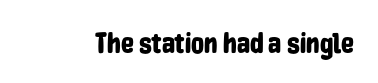
Q: Is the text italic (slanted)? A: No, it is upright.
Q: Is the typeface a serif or a sans-serif typeface? A: Sans-serif.
Q: Is the text underlined? A: No.
Q: Is the spacing between letters normal or unusually wide? A: Normal.
Q: Width (condensed, normal, or wide)? A: Condensed.
Q: Stroke contrast? A: Low.
Q: x-height? A: Medium.
Q: Monospaced? A: No.
